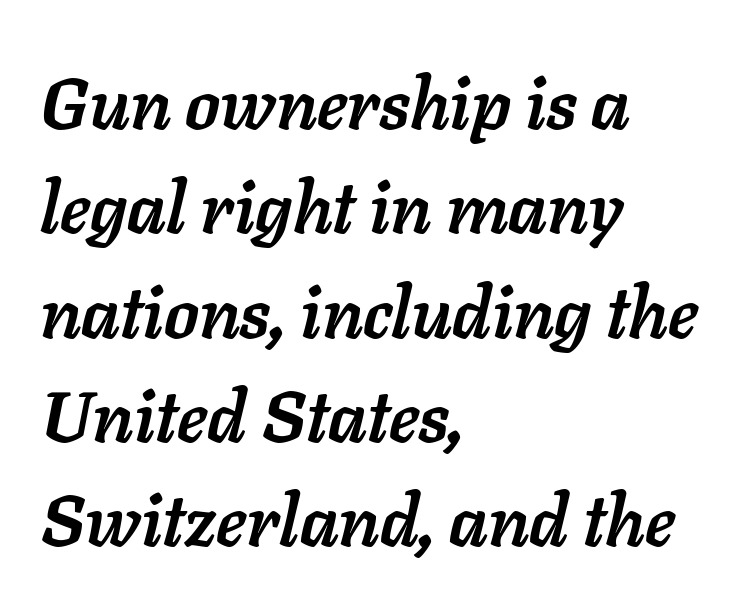
Q: Is the text bold? A: Yes.
Q: Is the text italic (slanted)? A: Yes, it leans right by about 11 degrees.
Q: Is the text underlined? A: No.
Q: How is the paragraph aligned? A: Left-aligned.
Q: Is the spacing between letters normal or unusually wide? A: Normal.
Q: Is the spacing between lines tight, normal or loose? A: Normal.
Q: Width (condensed, normal, or wide)? A: Normal.
Q: Stroke contrast? A: Low.
Q: x-height? A: Medium.
Q: Monospaced? A: No.
